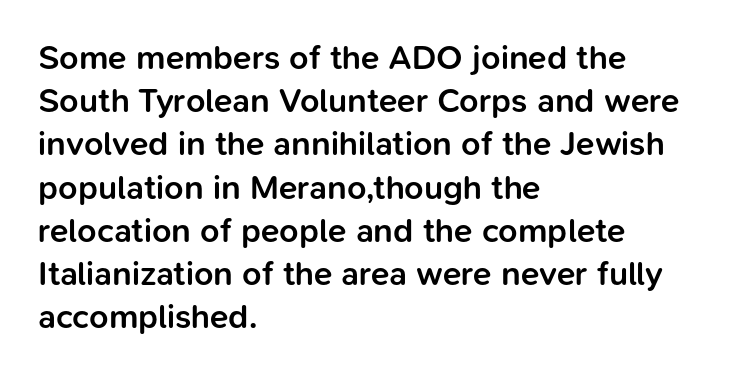
Rendered with straight, roman letterforms. Short and long lines alike share a common starting point at left. The words here are not underlined. Students, this is semibold: more ink than regular, less than bold.
